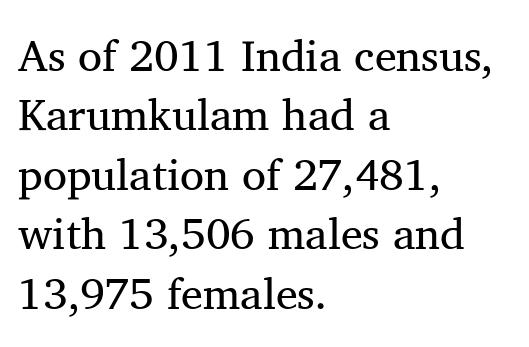
The image shows 44 px regular-weight serif type, upright; set left-aligned, normal line spacing (1.35x), normal letter spacing, not underlined; medium stroke contrast and a medium x-height.
